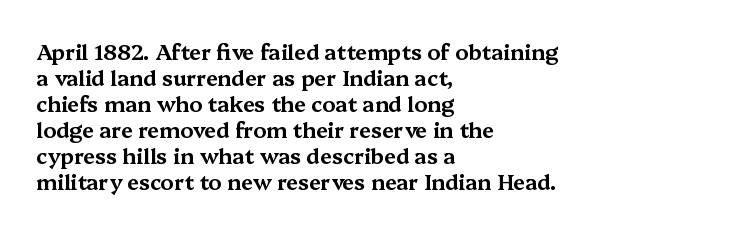
{"italic": "no", "underline": "no", "align": "left", "line_spacing_ratio": 1.24, "letter_spacing": "normal", "letter_spacing_em": 0.0, "glyph_px": 21}
